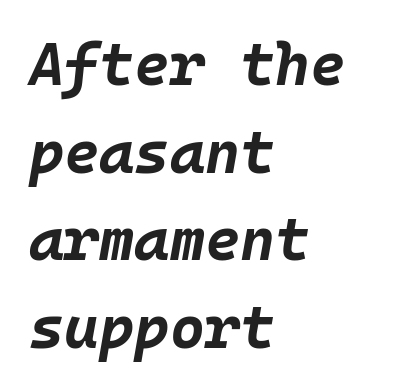
{"italic": "yes", "lean": "right", "slant_degrees": 10, "bold": "yes", "weight": "bold", "width": "normal", "stroke_contrast": "low", "x_height": "large", "monospaced": "yes", "underline": "no", "align": "left", "line_spacing": "normal", "line_spacing_ratio": 1.46, "letter_spacing": "normal", "letter_spacing_em": 0.0, "glyph_px": 60}
